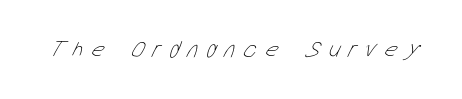
{"bold": "no", "underline": "no", "letter_spacing": "wide", "letter_spacing_em": 0.35, "glyph_px": 24}
